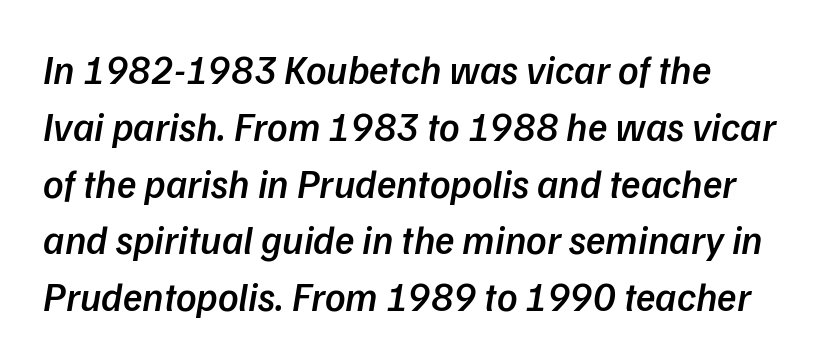
The image shows 40 px semibold sans-serif type; set normal line spacing (1.42x), normal letter spacing, not underlined; low stroke contrast and a medium x-height.
